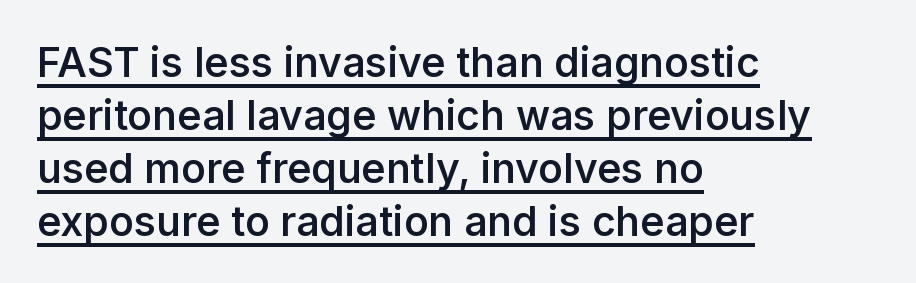
Q: Is the text bold? A: Semi-bold.
Q: Is the text italic (slanted)? A: No, it is upright.
Q: Is the typeface a serif or a sans-serif typeface? A: Sans-serif.
Q: Is the text underlined? A: Yes.
Q: How is the paragraph aligned? A: Left-aligned.
Q: Is the spacing between letters normal or unusually wide? A: Normal.
Q: Is the spacing between lines tight, normal or loose? A: Normal.
Q: Width (condensed, normal, or wide)? A: Normal.
Q: Stroke contrast? A: Low.
Q: x-height? A: Medium.
Q: Monospaced? A: No.
